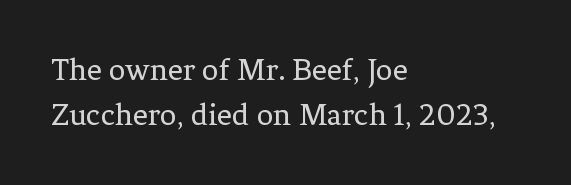
The image shows 33 px regular-weight serif type, upright; set left-aligned, normal line spacing (1.37x), normal letter spacing, not underlined; low stroke contrast and a medium x-height.
